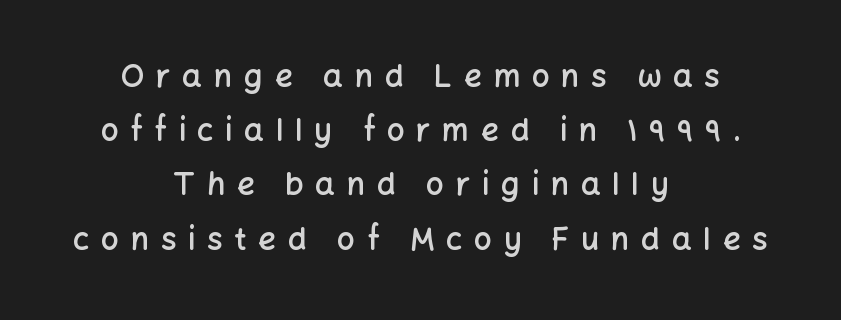
Classification — sans serif. Rule under the text: the space is simply empty. The passage shown is typed in a proportional face where columns would drift. Is there any slant? The stems are plumb.
